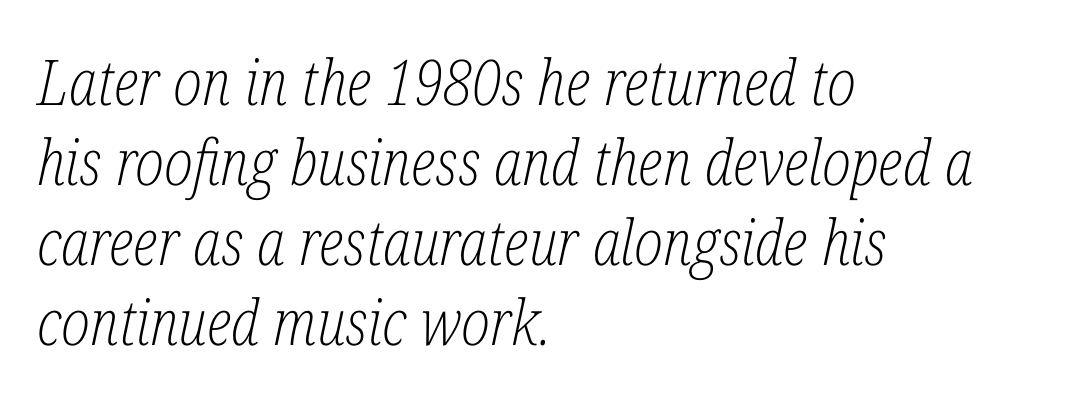
{"serif": "yes", "italic": "yes", "lean": "right", "slant_degrees": 12, "bold": "no", "weight": "light", "width": "condensed", "stroke_contrast": "low", "x_height": "medium", "monospaced": "no", "underline": "no", "align": "left", "line_spacing": "normal", "line_spacing_ratio": 1.27, "letter_spacing": "normal", "letter_spacing_em": 0.0, "glyph_px": 63}
